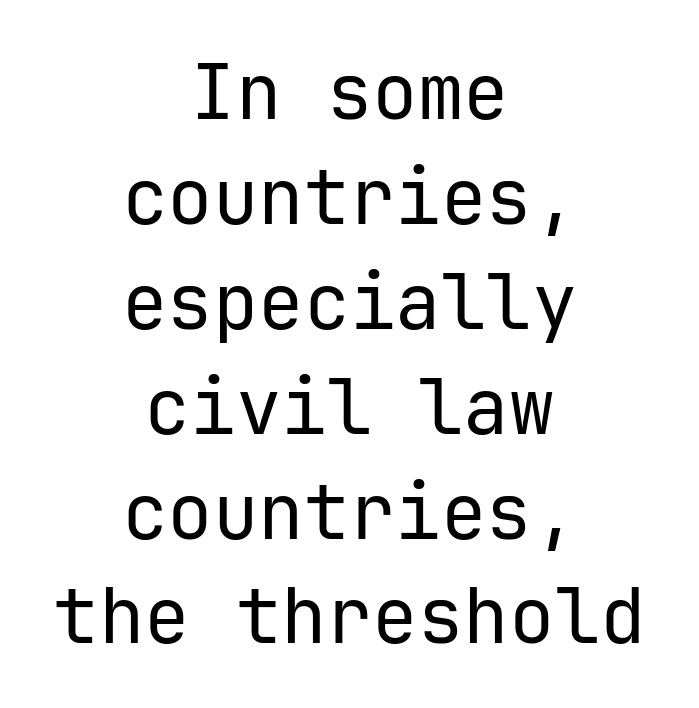
Q: Is the text bold? A: No.
Q: Is the text italic (slanted)? A: No, it is upright.
Q: Is the typeface a serif or a sans-serif typeface? A: Sans-serif.
Q: Is the text underlined? A: No.
Q: How is the paragraph aligned? A: Centered.
Q: Is the spacing between letters normal or unusually wide? A: Normal.
Q: Is the spacing between lines tight, normal or loose? A: Normal.
Q: Width (condensed, normal, or wide)? A: Normal.
Q: Stroke contrast? A: Low.
Q: x-height? A: Medium.
Q: Monospaced? A: Yes.
